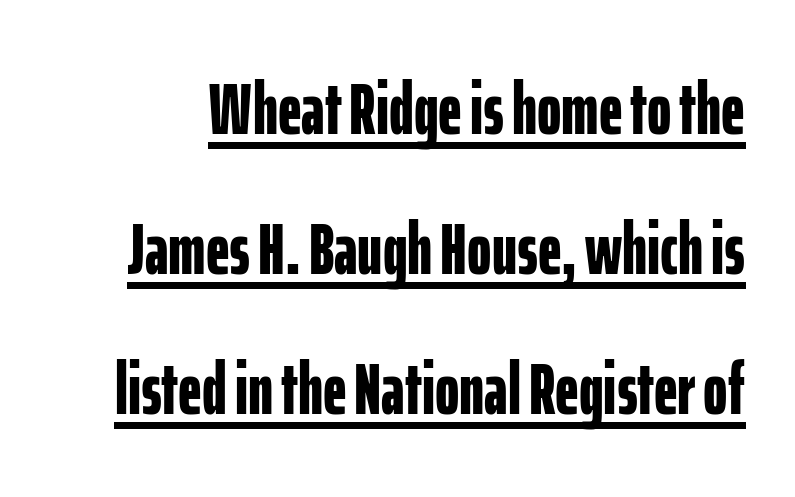
The passage shown is typeset with a sans-serif family. How are the letters spaced? Ordinarily, with no added tracking. Varying glyph widths throughout — classic text-font behaviour. A roman cut, with each character standing at attention. The face used here appears with an underline applied.
